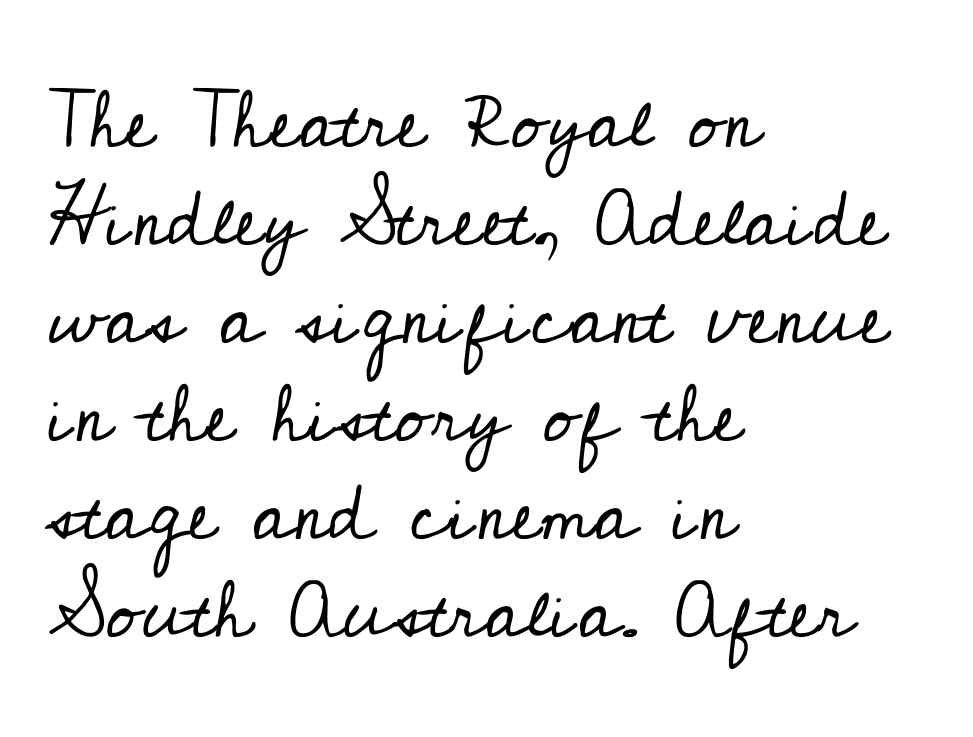
{"serif": "yes", "bold": "no", "weight": "regular", "width": "normal", "stroke_contrast": "low", "x_height": "small", "monospaced": "no", "underline": "no", "align": "left", "line_spacing_ratio": 1.24, "letter_spacing": "normal", "letter_spacing_em": 0.0, "glyph_px": 79}
